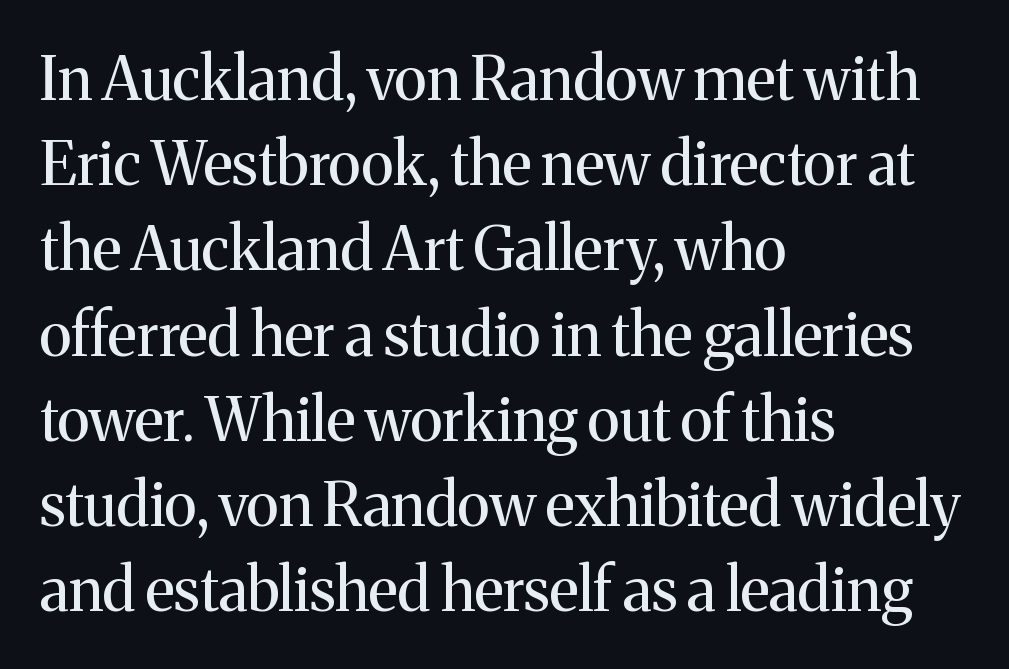
The ragged edge is on the right, which tells us the setting is flush left. Character widths vary here, with narrow letters taking less room than wide ones. Unlike italic type, these characters show no tilt at all. These lines are composed in type with serifs. The letterforms sit shoulder to shoulder at normal distance.
